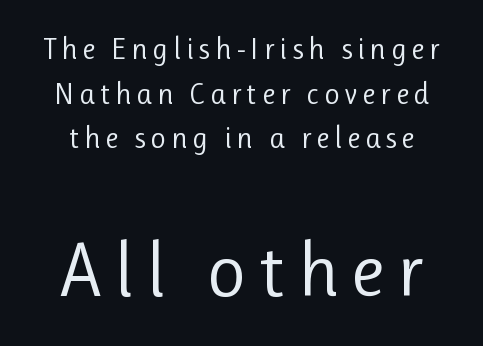
The image shows 76 px regular-weight sans-serif type, upright; set normal line spacing (1.49x), not underlined; the second (bottom) block is 2.53x larger; low stroke contrast and a medium x-height.
